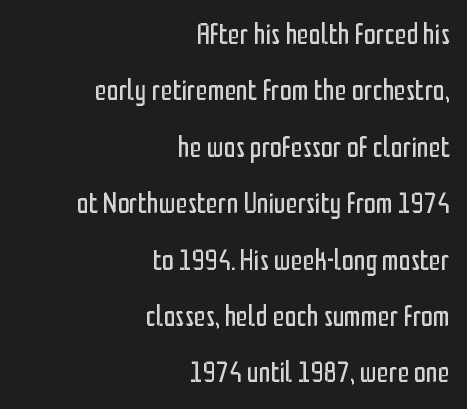
{"serif": "no", "italic": "no", "bold": "no", "weight": "regular", "width": "condensed", "stroke_contrast": "low", "x_height": "medium", "monospaced": "no", "underline": "no", "align": "right", "line_spacing_ratio": 1.88, "letter_spacing": "normal", "letter_spacing_em": 0.0, "glyph_px": 30}
